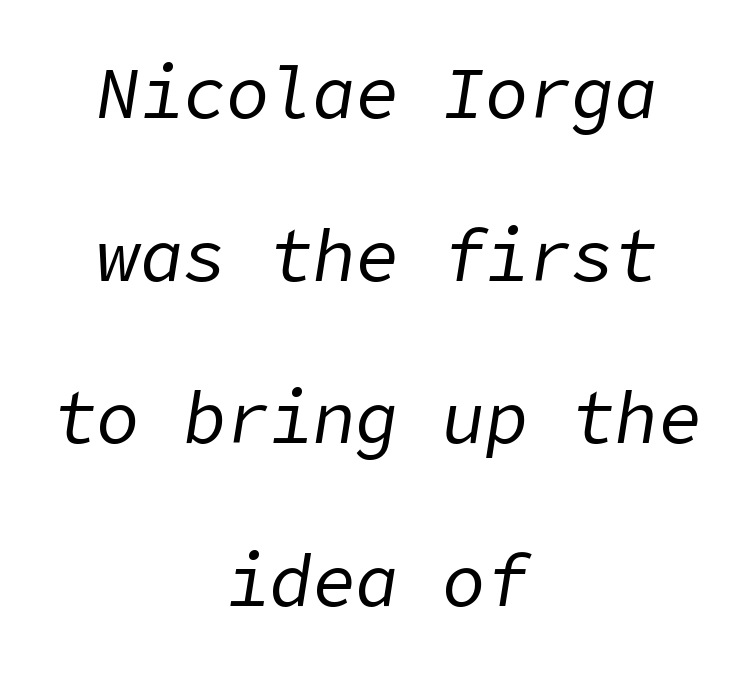
Check the space under the baseline: it is left empty. Stroke thickness stays within the range of a standard reading face or lighter. Notice how the stems are inclined rather than vertical — that's the hallmark of italics. One-word summary of the alignment: center.
